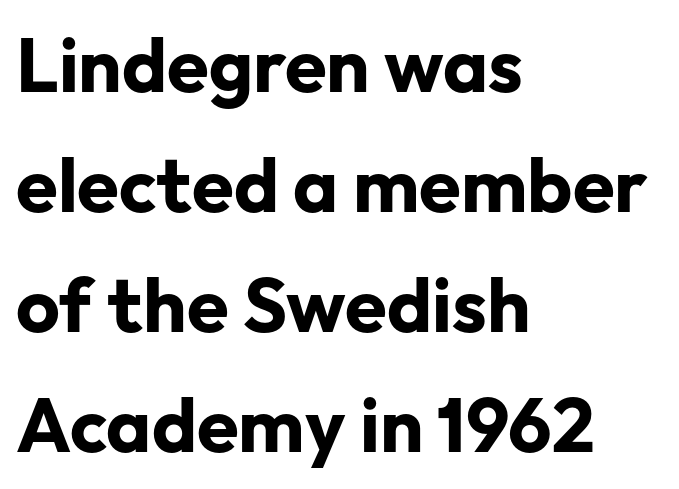
The image shows 76 px bold sans-serif type, upright; set left-aligned, normal line spacing (1.58x), normal letter spacing, not underlined; low stroke contrast and a medium x-height.
